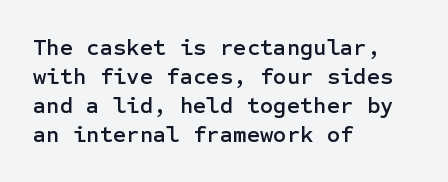
{"italic": "no", "underline": "no", "align": "left", "line_spacing": "normal", "line_spacing_ratio": 1.26, "letter_spacing": "normal", "letter_spacing_em": 0.0, "glyph_px": 23}
